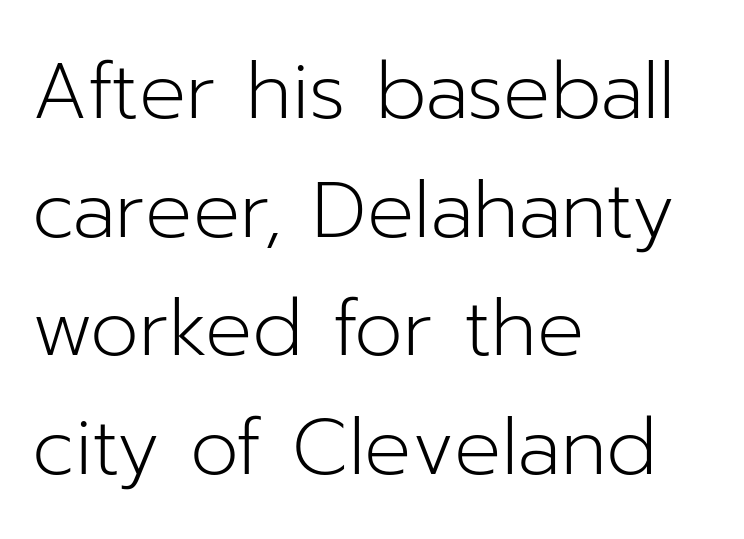
Q: Is the text bold? A: No.
Q: Is the text italic (slanted)? A: No, it is upright.
Q: Is the typeface a serif or a sans-serif typeface? A: Sans-serif.
Q: Is the text underlined? A: No.
Q: How is the paragraph aligned? A: Left-aligned.
Q: Is the spacing between letters normal or unusually wide? A: Normal.
Q: Is the spacing between lines tight, normal or loose? A: Normal.
Q: Width (condensed, normal, or wide)? A: Normal.
Q: Stroke contrast? A: Low.
Q: x-height? A: Medium.
Q: Monospaced? A: No.
